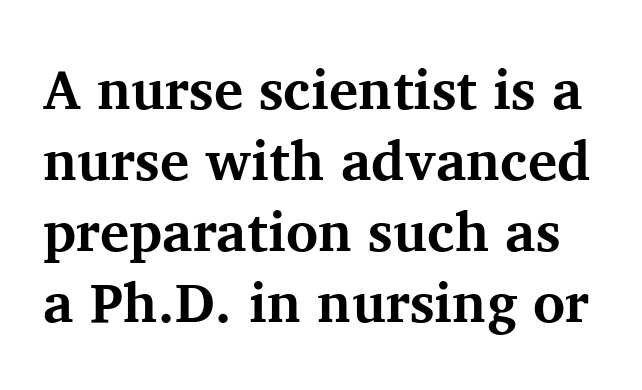
Every letter is thick-stroked: bold, no question. These lines sit exactly where default settings would place them. Each word holds together tightly as a unit, with standard inter-letter gaps. Tall strokes in this sample are plumb rather than angled.
